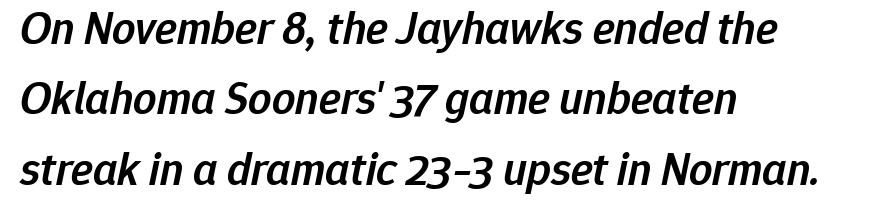
The image shows 46 px semibold type, italic (leaning right); set left-aligned, normal line spacing (1.53x), normal letter spacing, not underlined; low stroke contrast and a medium x-height.
